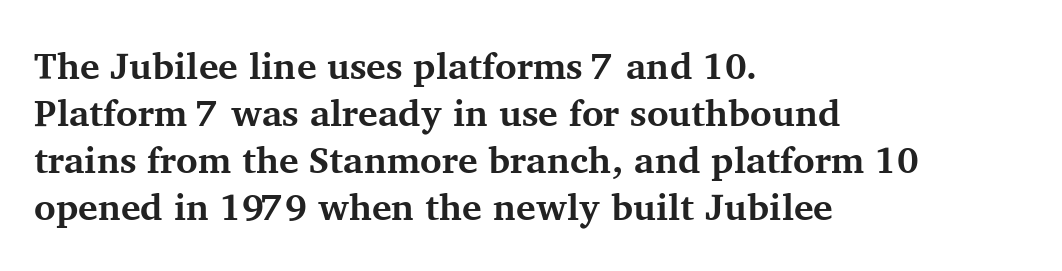
{"serif": "yes", "italic": "no", "bold": "yes", "weight": "bold", "width": "normal", "stroke_contrast": "medium", "x_height": "medium", "monospaced": "no", "underline": "no", "align": "left", "line_spacing": "normal", "line_spacing_ratio": 1.27, "letter_spacing": "normal", "letter_spacing_em": 0.0, "glyph_px": 37}
